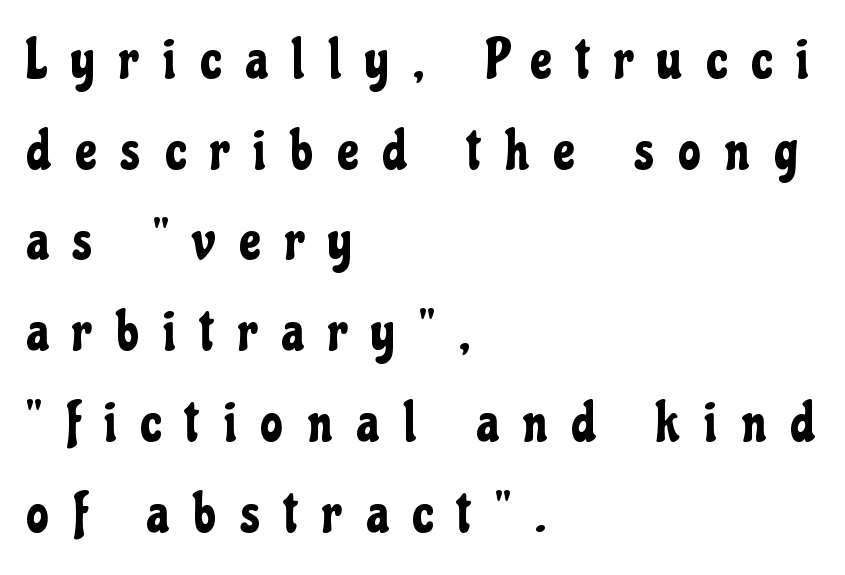
Q: Is the text italic (slanted)? A: No, it is upright.
Q: Is the typeface a serif or a sans-serif typeface? A: Sans-serif.
Q: Is the text underlined? A: No.
Q: How is the paragraph aligned? A: Left-aligned.
Q: Is the spacing between letters normal or unusually wide? A: Unusually wide.
Q: Is the spacing between lines tight, normal or loose? A: Normal.
Q: Width (condensed, normal, or wide)? A: Condensed.
Q: Stroke contrast? A: Low.
Q: x-height? A: Medium.
Q: Monospaced? A: No.
